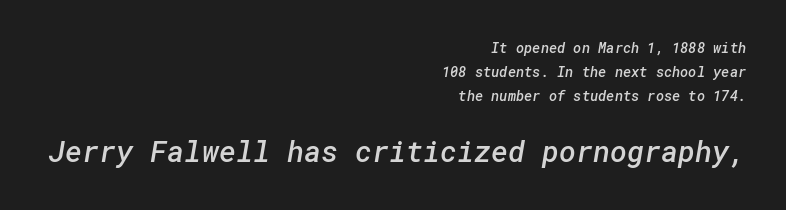
{"serif": "no", "bold": "semi", "weight": "semibold", "width": "normal", "stroke_contrast": "low", "x_height": "medium", "underline": "no", "align": "right", "line_spacing": "normal", "line_spacing_ratio": 1.7, "letter_spacing": "normal", "letter_spacing_em": 0.0, "larger_block": "second", "size_ratio": 2.07, "glyph_px": 29}
